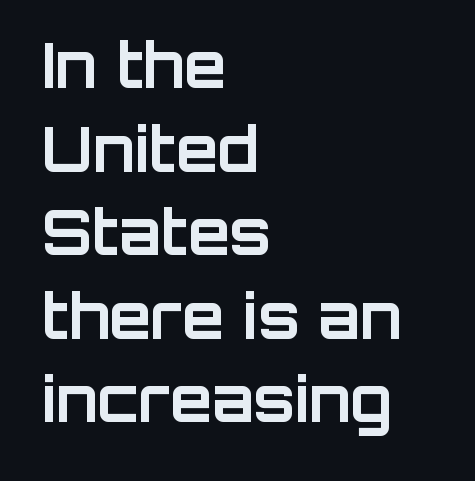
No italicization has been applied; the sample stays upright. The lines sit at an ordinary, default distance from one another. Is this a fixed-width face? No — the glyphs have proportional, varying widths. Is this a sans? Yes — the strokes have no serifs. Each row of text sits above clean, open space.
